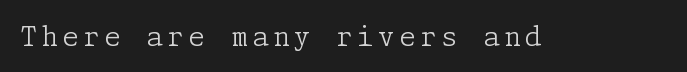
Q: Is the text bold? A: No.
Q: Is the text italic (slanted)? A: No, it is upright.
Q: Is the text underlined? A: No.
